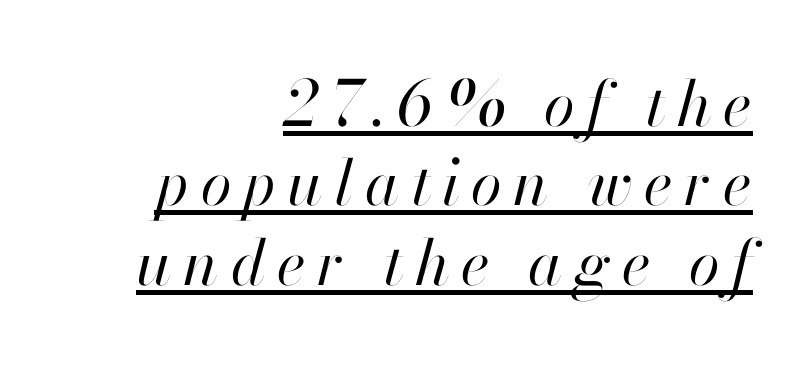
The letters advance in unequal steps, a hallmark of proportional type. The sample's only ornament is a line tracing under the words. This block has exactly the height ordinary leading produces. The passage shown leans; its letterforms are oblique. All the whitespace from short lines collects on the left.
